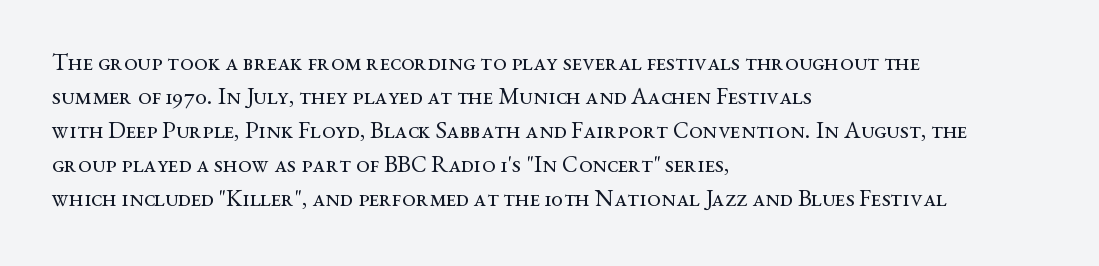
Q: Is the text bold? A: No.
Q: Is the text italic (slanted)? A: No, it is upright.
Q: Is the text underlined? A: No.
Q: How is the paragraph aligned? A: Left-aligned.
Q: Is the spacing between letters normal or unusually wide? A: Normal.
Q: Is the spacing between lines tight, normal or loose? A: Normal.
